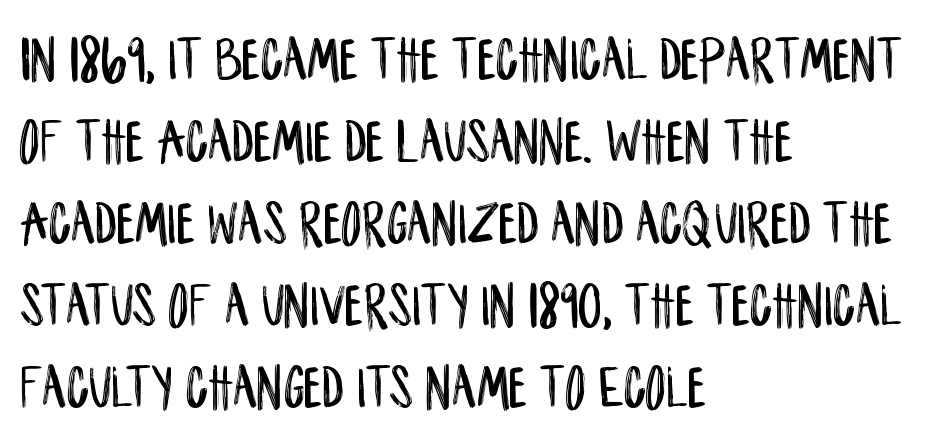
Q: Is the text italic (slanted)? A: No, it is upright.
Q: Is the typeface a serif or a sans-serif typeface? A: Sans-serif.
Q: Is the text underlined? A: No.
Q: How is the paragraph aligned? A: Left-aligned.
Q: Is the spacing between letters normal or unusually wide? A: Normal.
Q: Is the spacing between lines tight, normal or loose? A: Normal.
Q: Width (condensed, normal, or wide)? A: Condensed.
Q: Stroke contrast? A: Low.
Q: x-height? A: Large.
Q: Monospaced? A: No.
